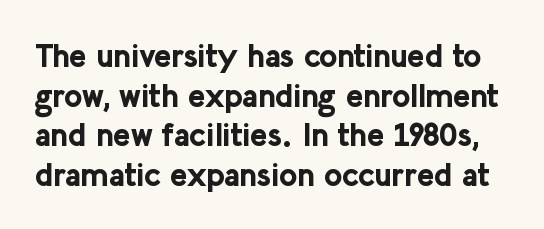
{"serif": "no", "italic": "no", "bold": "yes", "weight": "bold", "width": "normal", "stroke_contrast": "low", "x_height": "medium", "monospaced": "no", "underline": "no", "line_spacing_ratio": 1.24, "letter_spacing": "normal", "letter_spacing_em": 0.0, "glyph_px": 32}
